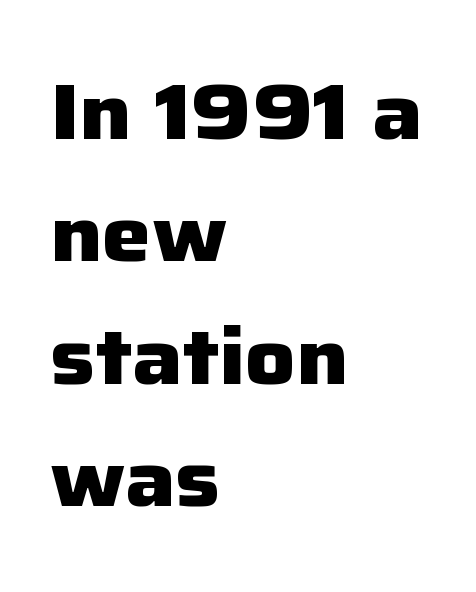
The image shows 78 px heavy sans-serif type, upright; set left-aligned, normal line spacing (1.57x), normal letter spacing, not underlined; low stroke contrast and a medium x-height.
